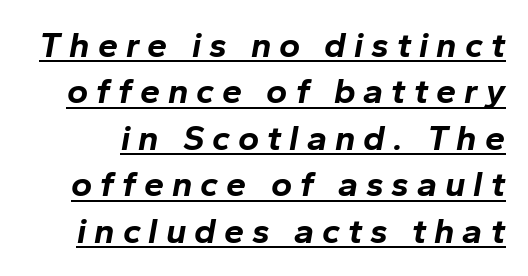
{"italic": "yes", "lean": "right", "slant_degrees": 10, "bold": "yes", "weight": "bold", "width": "normal", "stroke_contrast": "low", "x_height": "medium", "monospaced": "no", "underline": "yes", "line_spacing": "normal", "line_spacing_ratio": 1.29, "letter_spacing": "wide", "letter_spacing_em": 0.22, "glyph_px": 36}
